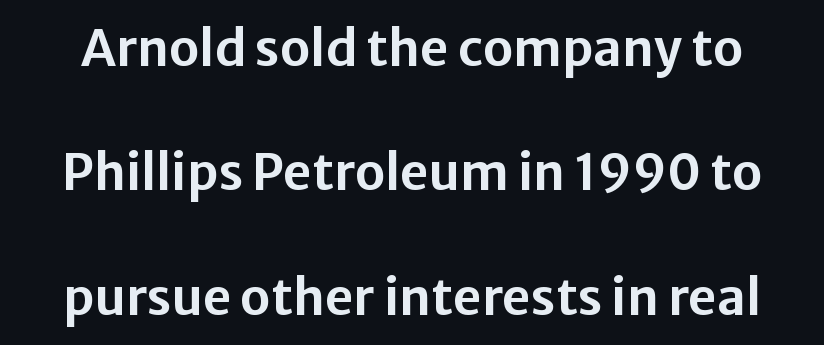
{"serif": "no", "italic": "no", "width": "normal", "stroke_contrast": "low", "x_height": "medium", "monospaced": "no", "underline": "no", "line_spacing": "loose", "line_spacing_ratio": 2.49, "letter_spacing": "normal", "letter_spacing_em": 0.0, "glyph_px": 50}
